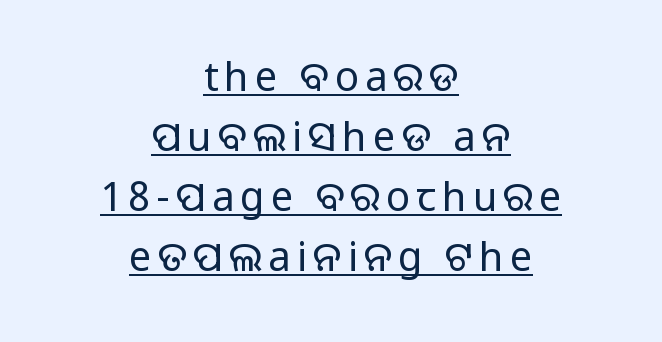
{"serif": "no", "italic": "no", "bold": "no", "weight": "regular", "width": "normal", "stroke_contrast": "low", "x_height": "large", "monospaced": "no", "underline": "yes", "align": "center", "line_spacing": "normal", "line_spacing_ratio": 1.5, "glyph_px": 40}
